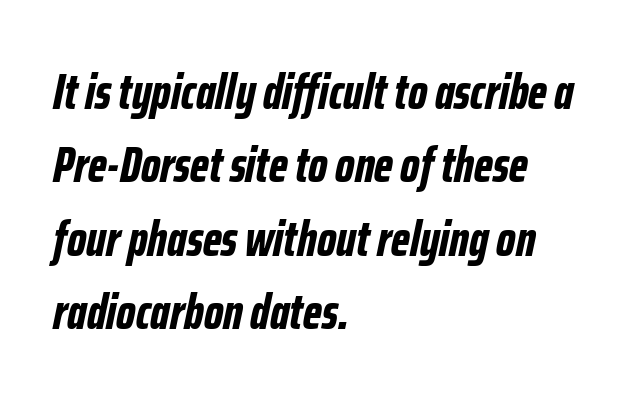
The image shows 49 px bold, condensed type, italic (leaning right); set left-aligned, normal line spacing (1.5x), normal letter spacing, not underlined; low stroke contrast and a medium x-height.
